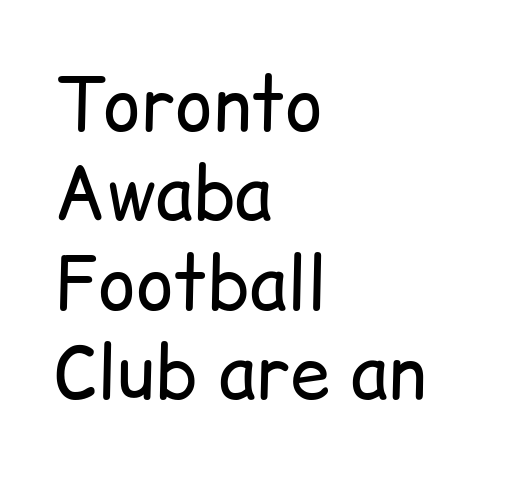
This rendering employs a face without finishing strokes, i.e., a sans-serif. The font sits on the lighter half of the weight spectrum, regular included. These lines are rendered in a variable-pitch font. How are the letters spaced? Ordinarily, with no added tracking.
